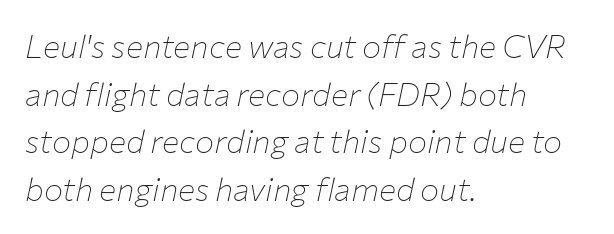
Style check: oblique. The baseline area is clear. In terms of letterspacing, this is plain default setting. The face used here is proportionally spaced, like ordinary book or web type. Honestly, the row spacing looks completely unremarkable. Horizontal alignment here is leftward, the default for most running prose.
